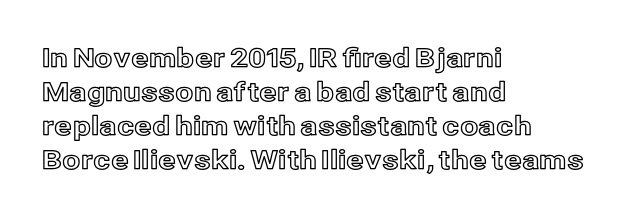
Q: Is the text italic (slanted)? A: No, it is upright.
Q: Is the text underlined? A: No.
Q: How is the paragraph aligned? A: Left-aligned.
Q: Is the spacing between letters normal or unusually wide? A: Normal.
Q: Is the spacing between lines tight, normal or loose? A: Normal.
